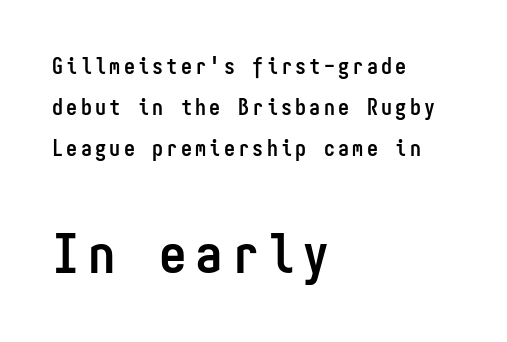
{"serif": "no", "italic": "no", "bold": "yes", "weight": "semibold", "width": "condensed", "stroke_contrast": "low", "x_height": "medium", "monospaced": "yes", "underline": "no", "align": "left", "line_spacing_ratio": 1.87, "larger_block": "second", "size_ratio": 2.5, "glyph_px": 55}
